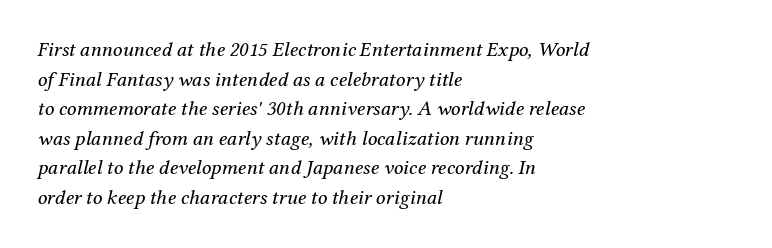
These lines were composed using italics. Short and long lines alike share a common starting point at left. The face looks like a standard text weight, possibly lighter. Descenders hang freely into open space. What stands out about the letter spacing? Nothing — it is the standard amount.
